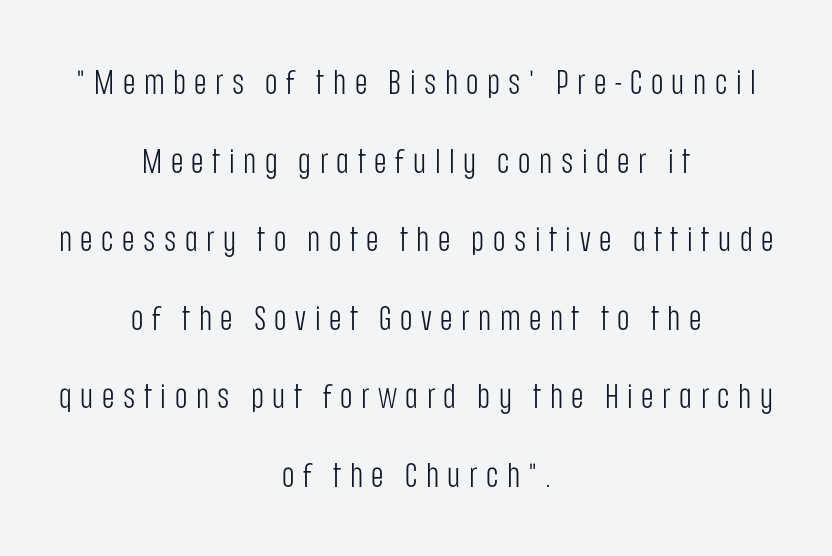
{"serif": "no", "italic": "no", "bold": "no", "weight": "light", "width": "condensed", "stroke_contrast": "low", "x_height": "large", "monospaced": "no", "underline": "no", "align": "center", "line_spacing": "loose", "line_spacing_ratio": 2.31, "letter_spacing": "wide", "letter_spacing_em": 0.25, "glyph_px": 34}
